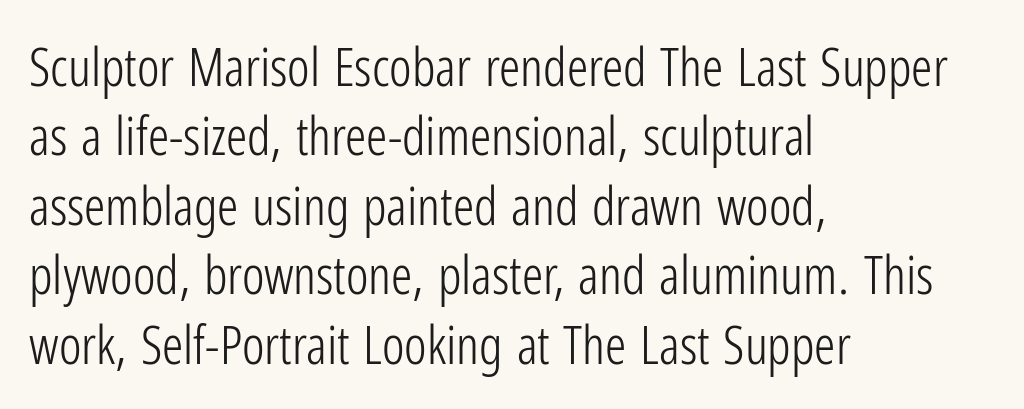
Tracking value appears to be zero — textbook default spacing. These glyphs show unthickened strokes, regular width or finer. Leftover space on each line is placed entirely after the last word. What kind of face is this? One without serifs — a sans. Evenly set lines give the paragraph a standard silhouette. The passage shown is not underscored anywhere.
